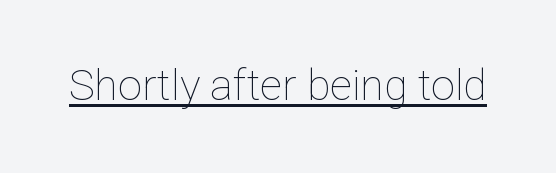
Varying glyph widths throughout — classic text-font behaviour. A typographer would call this underscored text. This sample uses plain, unmodified letter spacing. Italic? Not at all — the glyphs are vertical. The typeface has the unassuming heft of standard copy or less.
